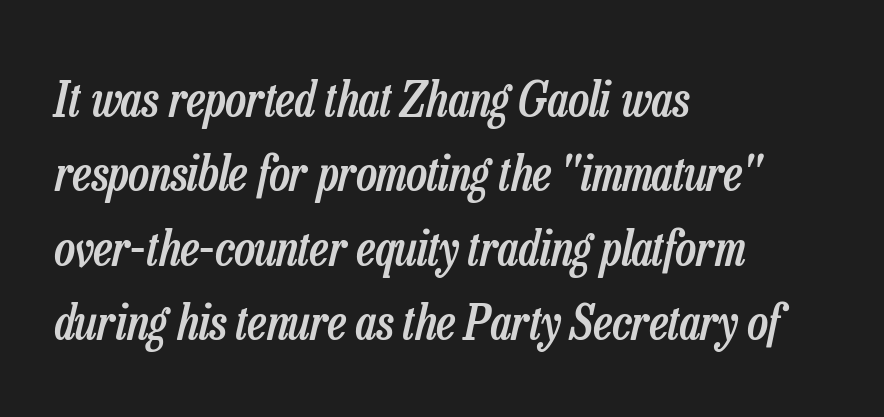
Q: Is the text bold? A: Semi-bold.
Q: Is the text italic (slanted)? A: Yes, it leans right by about 13 degrees.
Q: Is the text underlined? A: No.
Q: How is the paragraph aligned? A: Left-aligned.
Q: Is the spacing between letters normal or unusually wide? A: Normal.
Q: Is the spacing between lines tight, normal or loose? A: Normal.
Q: Width (condensed, normal, or wide)? A: Condensed.
Q: Stroke contrast? A: Low.
Q: x-height? A: Medium.
Q: Monospaced? A: No.
